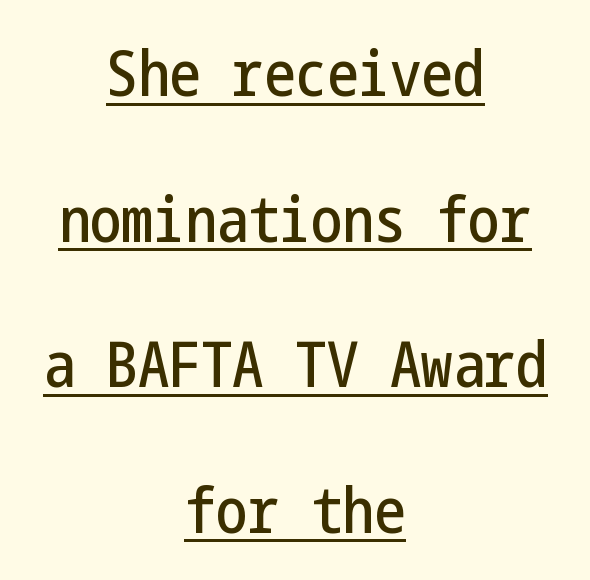
{"serif": "no", "italic": "no", "width": "condensed", "stroke_contrast": "low", "x_height": "medium", "underline": "yes", "align": "center", "line_spacing": "loose", "line_spacing_ratio": 2.31, "letter_spacing": "normal", "letter_spacing_em": 0.0, "glyph_px": 63}
